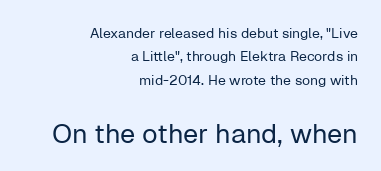
The image shows 27 px text type, upright; set right-aligned, normal line spacing (1.67x), normal letter spacing, not underlined; the second (bottom) block is 1.93x larger.
